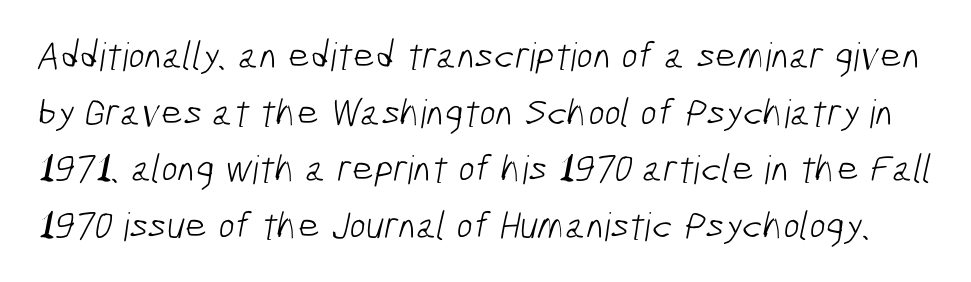
Q: Is the text bold? A: No.
Q: Is the typeface a serif or a sans-serif typeface? A: Sans-serif.
Q: Is the text underlined? A: No.
Q: Is the spacing between letters normal or unusually wide? A: Normal.
Q: Is the spacing between lines tight, normal or loose? A: Normal.
Q: Width (condensed, normal, or wide)? A: Condensed.
Q: Stroke contrast? A: Low.
Q: x-height? A: Medium.
Q: Monospaced? A: No.
